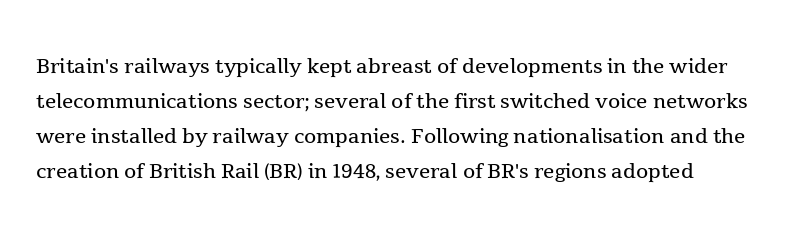
The image shows 28 px regular-weight serif type, upright; set normal line spacing (1.25x), normal letter spacing, not underlined; a medium x-height.
